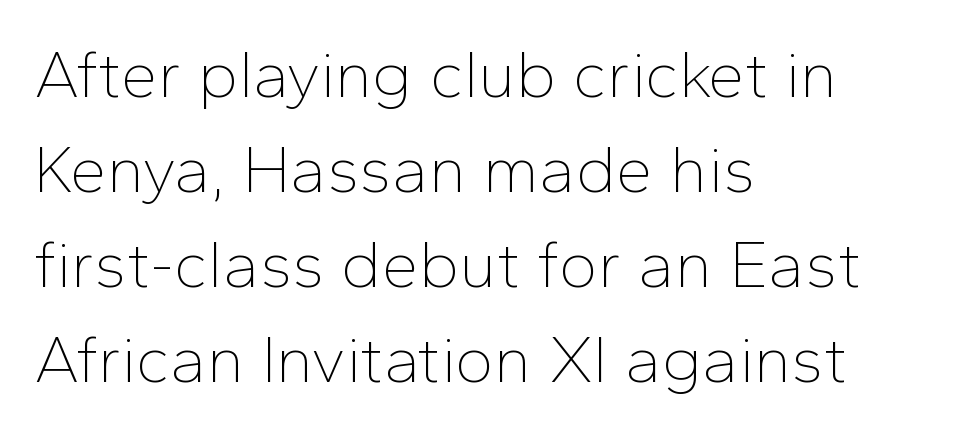
The image shows 66 px thin sans-serif type, upright; set left-aligned, normal line spacing (1.44x), normal letter spacing, not underlined; low stroke contrast and a medium x-height.
